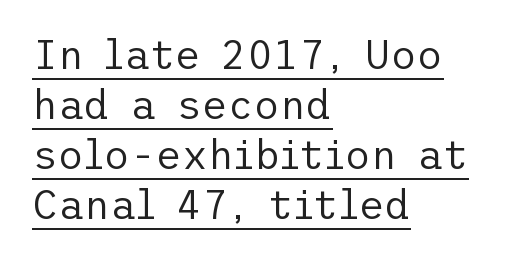
Nothing unusual about the tracking: characters are spaced as the font intends. Does the copy run flush right? No — it runs flush left. The characters are drawn with everyday or finer stroke widths. Designer's note — italics off, roman on. Letterform terminals end flat and unadorned throughout the passage.
